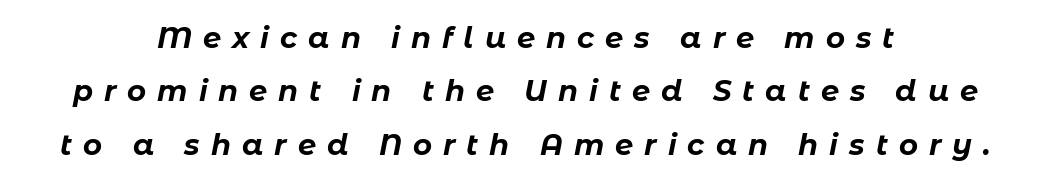
The image shows 29 px bold type, italic (leaning right); set centered, line spacing 1.84x, unusually wide letter spacing (+0.38 em), not underlined; low stroke contrast and a medium x-height.
